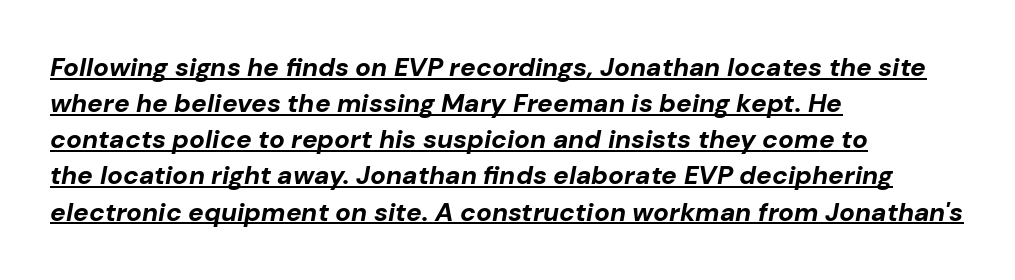
Q: Is the text bold? A: Yes.
Q: Is the text italic (slanted)? A: Yes, it leans right by about 10 degrees.
Q: Is the text underlined? A: Yes.
Q: How is the paragraph aligned? A: Left-aligned.
Q: Is the spacing between letters normal or unusually wide? A: Normal.
Q: Is the spacing between lines tight, normal or loose? A: Normal.
